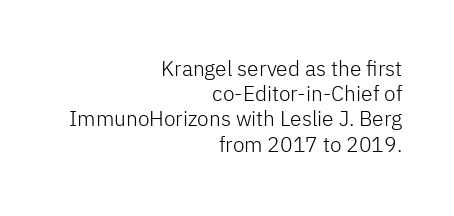
Here the glyphs are tracked normally, forming tight word shapes. Vertical strokes here are truly vertical. The gap between lines stays unmarked. The passage is arranged like a letterhead date or caption credit — flush right. No letter is thick-stroked: the sample isn't bold.
